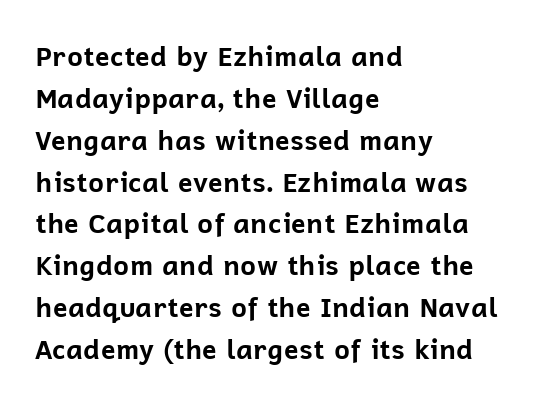
The face used here has the dense, thick strokes of a bold. Students, observe: this is what conventionally led text looks like. Notice how the stems are strictly vertical — no italics here. The setting favours the left margin, as ordinary paragraphs usually do.
